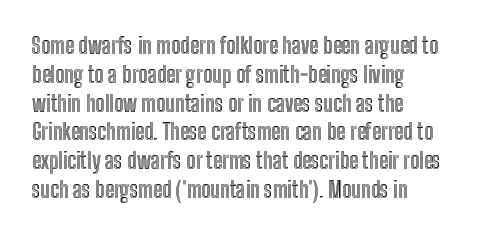
The image shows 22 px text type, upright; set left-aligned, normal line spacing (1.31x), normal letter spacing, not underlined.
